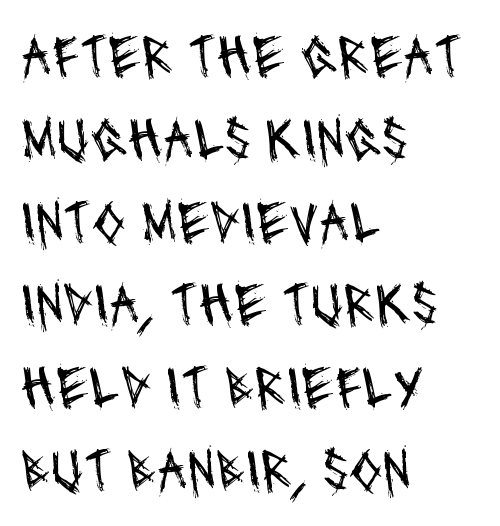
You could not count columns in this text — the font is proportionally spaced. The ragged edge is on the right, which tells us the setting is flush left. The characters display no serif detailing; their extremities are plain. The space beneath each line is pristine and unruled.
